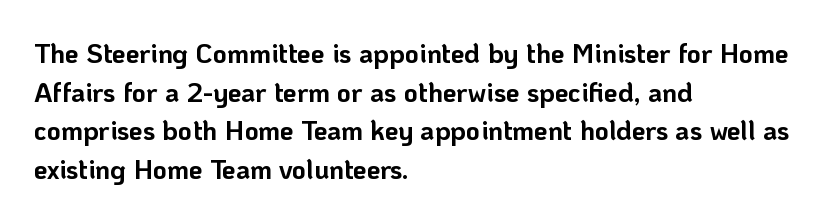
Q: Is the text bold? A: Yes.
Q: Is the text italic (slanted)? A: No, it is upright.
Q: Is the text underlined? A: No.
Q: How is the paragraph aligned? A: Left-aligned.
Q: Is the spacing between letters normal or unusually wide? A: Normal.
Q: Is the spacing between lines tight, normal or loose? A: Normal.
